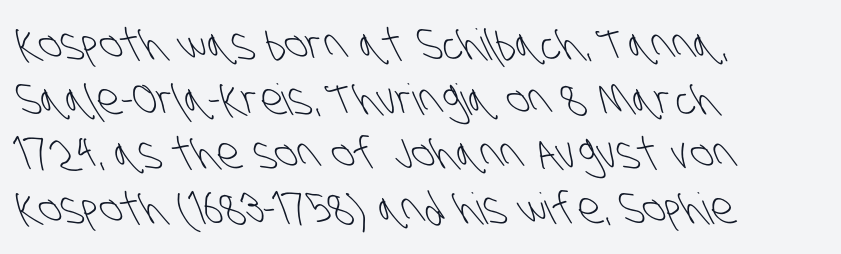
The image shows 43 px light, condensed sans-serif type; set left-aligned, normal line spacing (1.27x), normal letter spacing, not underlined; low stroke contrast and a large x-height.
